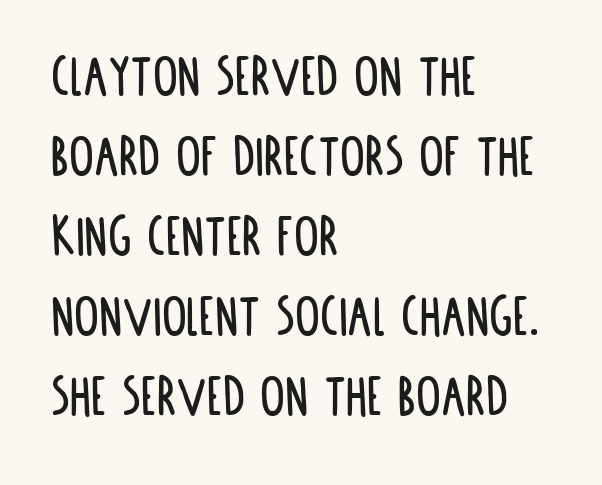
{"serif": "no", "italic": "no", "width": "condensed", "stroke_contrast": "low", "x_height": "large", "monospaced": "no", "underline": "no", "align": "left", "line_spacing": "normal", "line_spacing_ratio": 1.29, "letter_spacing": "normal", "letter_spacing_em": 0.0, "glyph_px": 62}
